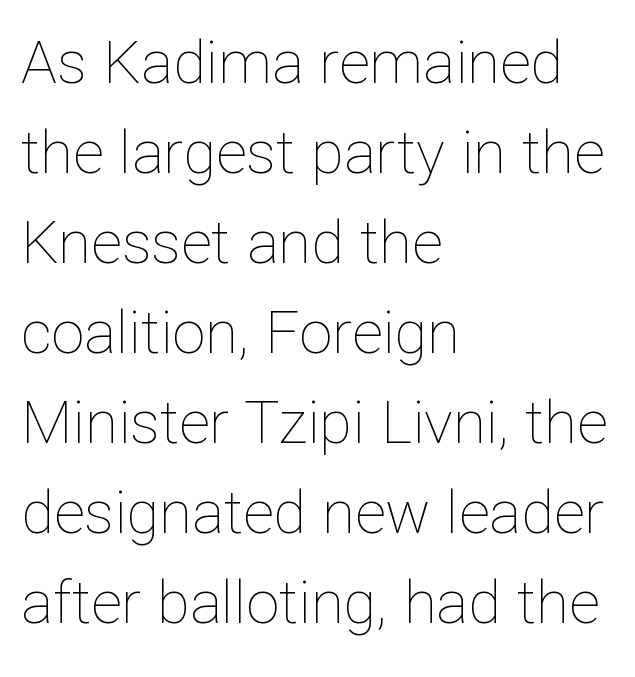
The letters stand upright; this is a roman face. A student would call this left alignment; a typographer would say flush left, rag right. Each letter keeps its own natural width here, so spacing adapts to shape. Just letters on the line, the space beneath them empty. Ink coverage per letter is moderate at most.
